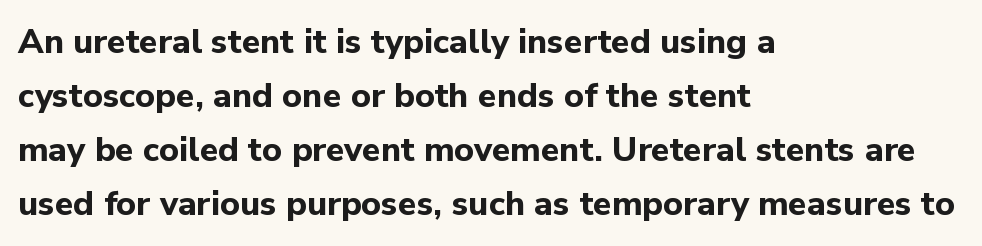
The image shows 34 px bold sans-serif type, upright; set left-aligned, normal line spacing (1.59x), normal letter spacing, not underlined; low stroke contrast and a medium x-height.
